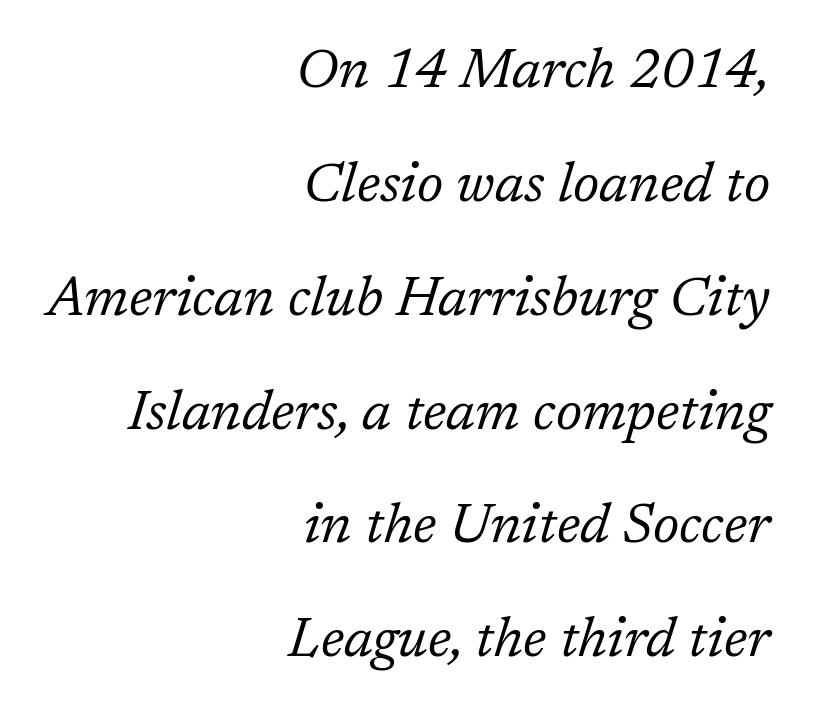
The image shows 55 px regular-weight serif type, italic (leaning right); set right-aligned, loose line spacing (2.07x), normal letter spacing, not underlined; low stroke contrast and a medium x-height.
